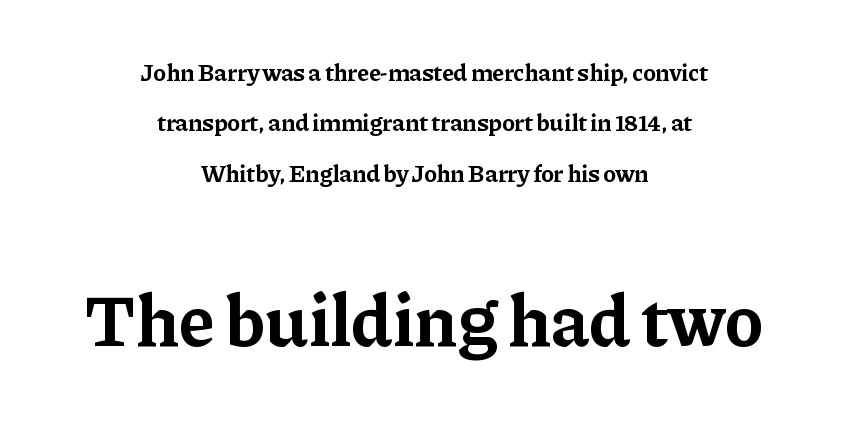
Default kerning and tracking; the words read as compact shapes. Does the lettering tilt? It doesn't — this is upright. A student would call this center alignment; a typographer would say set centered. Caption: bold face, heavy strokes. This sample has the flowing, uneven cadence of proportional lettering.
